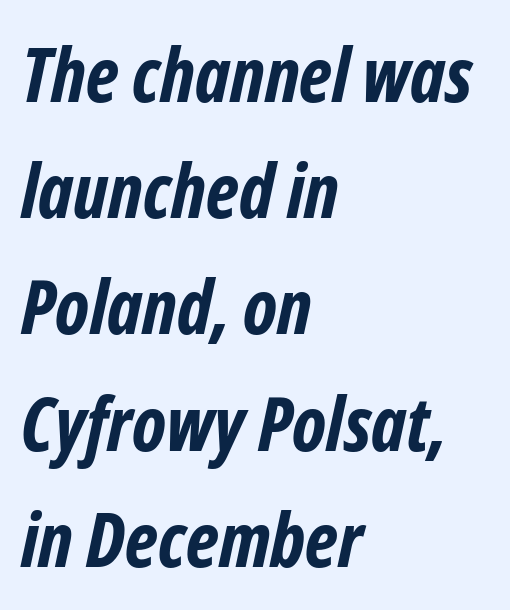
{"serif": "no", "bold": "yes", "weight": "bold", "width": "condensed", "stroke_contrast": "low", "x_height": "medium", "monospaced": "no", "underline": "no", "align": "left", "line_spacing": "normal", "line_spacing_ratio": 1.55, "letter_spacing": "normal", "letter_spacing_em": 0.0, "glyph_px": 75}
